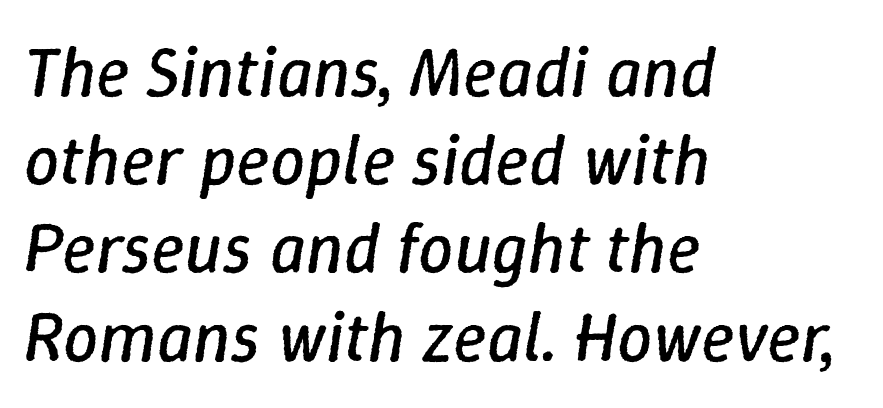
{"italic": "yes", "lean": "right", "slant_degrees": 9, "bold": "no", "weight": "regular", "width": "normal", "stroke_contrast": "low", "x_height": "medium", "monospaced": "no", "underline": "no", "align": "left", "line_spacing": "normal", "line_spacing_ratio": 1.26, "letter_spacing": "normal", "letter_spacing_em": 0.0, "glyph_px": 70}
